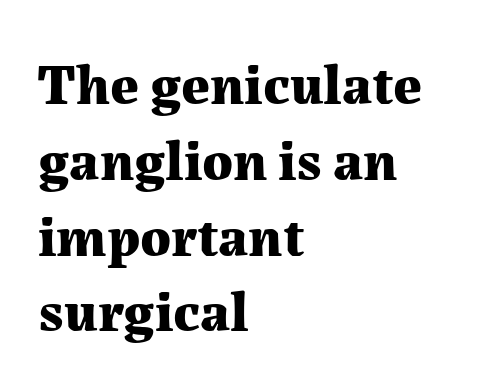
{"serif": "yes", "italic": "no", "bold": "yes", "weight": "bold", "width": "normal", "stroke_contrast": "medium", "x_height": "medium", "monospaced": "no", "underline": "no", "align": "left", "line_spacing": "normal", "line_spacing_ratio": 1.33, "letter_spacing": "normal", "letter_spacing_em": 0.0, "glyph_px": 57}
